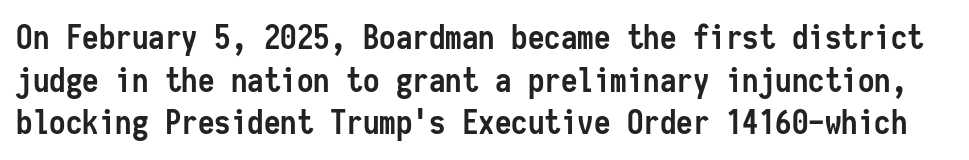
Q: Is the text bold? A: Yes.
Q: Is the text italic (slanted)? A: No, it is upright.
Q: Is the typeface a serif or a sans-serif typeface? A: Sans-serif.
Q: Is the text underlined? A: No.
Q: Is the spacing between letters normal or unusually wide? A: Normal.
Q: Is the spacing between lines tight, normal or loose? A: Normal.
Q: Width (condensed, normal, or wide)? A: Condensed.
Q: Stroke contrast? A: Low.
Q: x-height? A: Medium.
Q: Monospaced? A: Yes.
